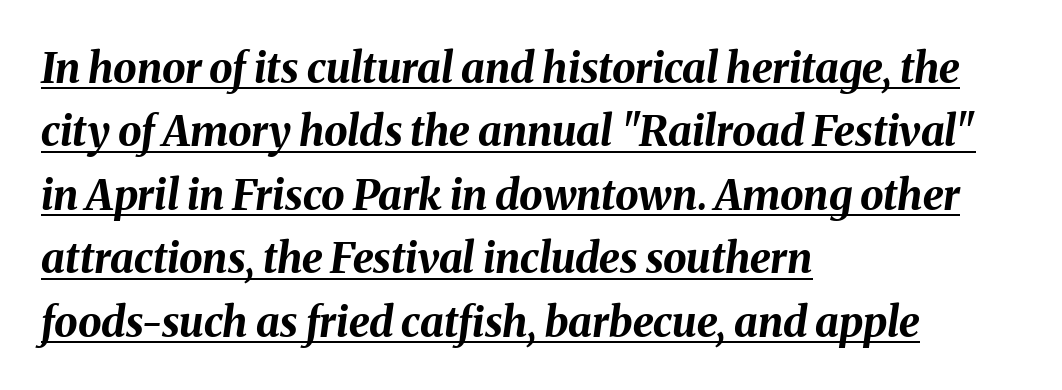
The glyphs have the mass of a bold cut. This rendering leaves character spacing at its baseline value. Horizontal alignment here is leftward, the default for most running prose. Does the lettering tilt? It does — this is italic.
